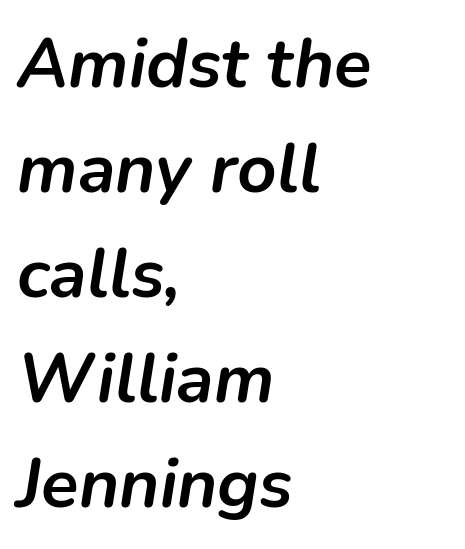
The image shows 69 px semibold type, italic (leaning right); set left-aligned, normal line spacing (1.52x), normal letter spacing, not underlined; low stroke contrast and a medium x-height.
